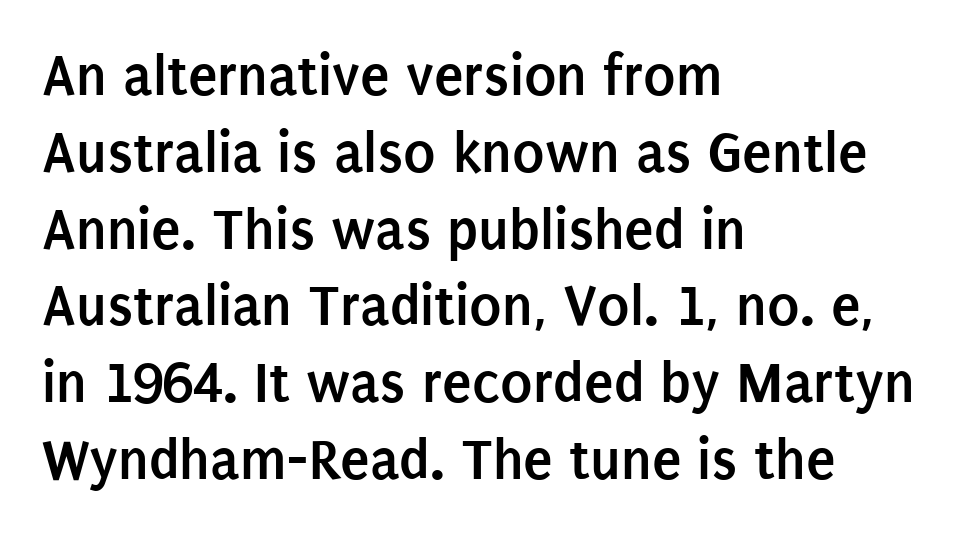
The rendering uses a bold face; every stroke is thick and dark. Is this a fixed-width face? No — the glyphs have proportional, varying widths. Regarding serifs, this sample does without them. The line-height multiplier appears to be the usual default. A student would call this left alignment; a typographer would say flush left, rag right.
